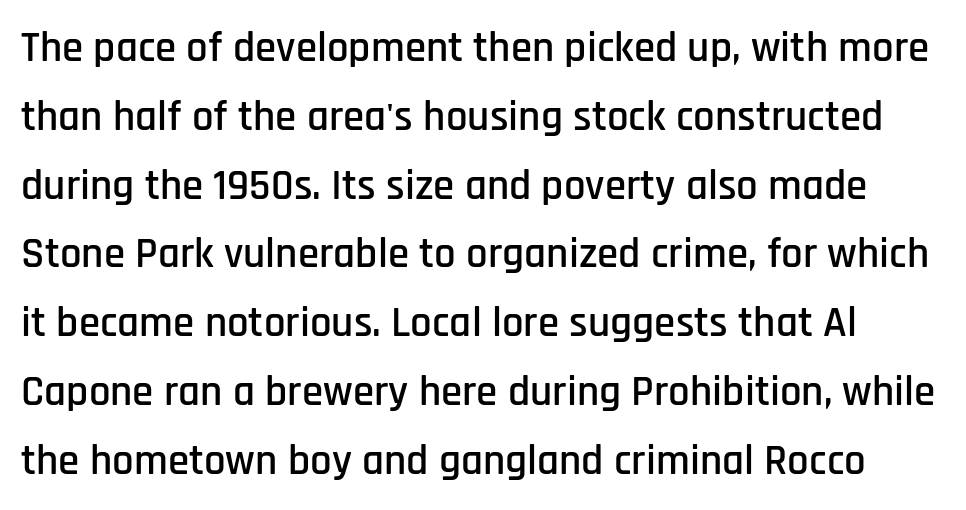
Q: Is the text italic (slanted)? A: No, it is upright.
Q: Is the typeface a serif or a sans-serif typeface? A: Sans-serif.
Q: Is the text underlined? A: No.
Q: Is the spacing between letters normal or unusually wide? A: Normal.
Q: Is the spacing between lines tight, normal or loose? A: Normal.
Q: Width (condensed, normal, or wide)? A: Condensed.
Q: Stroke contrast? A: Low.
Q: x-height? A: Large.
Q: Monospaced? A: No.
